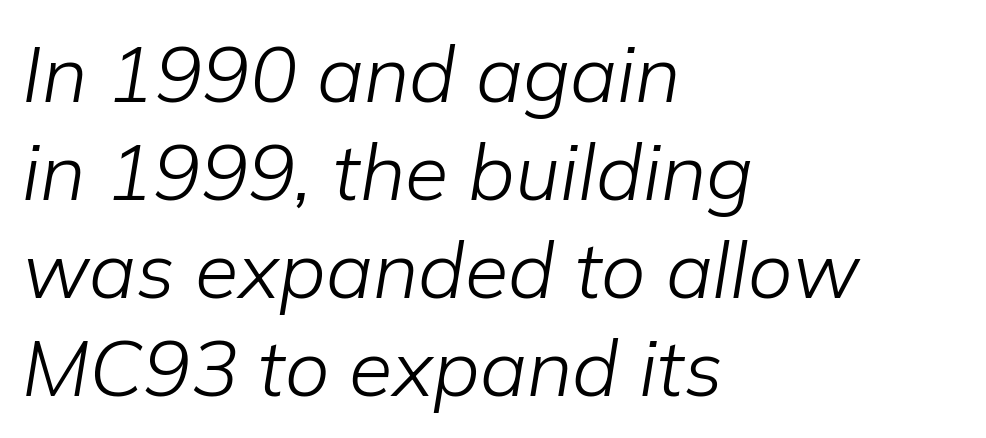
{"italic": "yes", "lean": "right", "slant_degrees": 9, "bold": "no", "weight": "light", "width": "normal", "stroke_contrast": "low", "x_height": "medium", "monospaced": "no", "underline": "no", "align": "left", "line_spacing_ratio": 1.24, "letter_spacing": "normal", "letter_spacing_em": 0.0, "glyph_px": 79}
